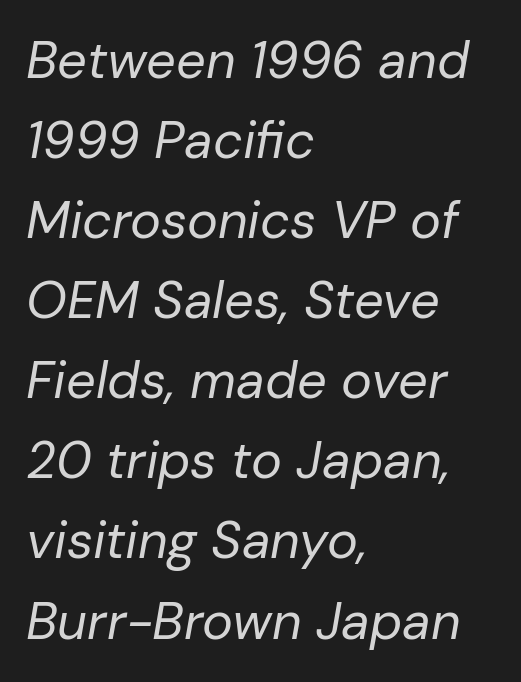
The image shows 52 px regular-weight type, italic (leaning right); set left-aligned, normal line spacing (1.54x), normal letter spacing, not underlined; low stroke contrast and a medium x-height.
